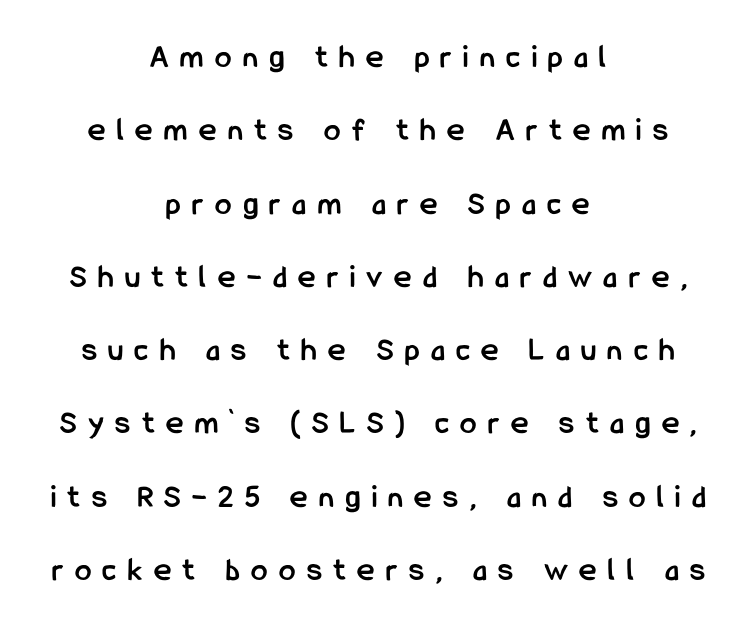
Q: Is the text bold? A: Yes.
Q: Is the text italic (slanted)? A: No, it is upright.
Q: Is the typeface a serif or a sans-serif typeface? A: Sans-serif.
Q: Is the text underlined? A: No.
Q: How is the paragraph aligned? A: Centered.
Q: Is the spacing between letters normal or unusually wide? A: Unusually wide.
Q: Is the spacing between lines tight, normal or loose? A: Loose.
Q: Width (condensed, normal, or wide)? A: Condensed.
Q: Stroke contrast? A: Low.
Q: x-height? A: Medium.
Q: Monospaced? A: No.
